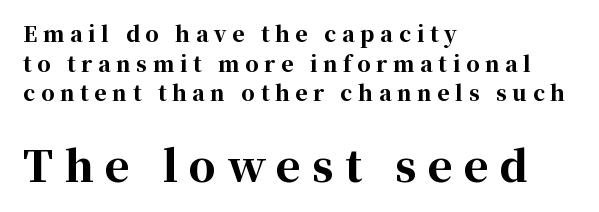
Q: Is the text bold? A: Yes.
Q: Is the text italic (slanted)? A: No, it is upright.
Q: Is the typeface a serif or a sans-serif typeface? A: Serif.
Q: Is the text underlined? A: No.
Q: How is the paragraph aligned? A: Left-aligned.
Q: Is the spacing between letters normal or unusually wide? A: Unusually wide.
Q: Is the spacing between lines tight, normal or loose? A: Normal.
Q: Which block of text is set in a larger size, the first (top) or the second (bottom)? A: The second (bottom) one.
Q: Width (condensed, normal, or wide)? A: Normal.
Q: Stroke contrast? A: High.
Q: x-height? A: Medium.
Q: Monospaced? A: No.
